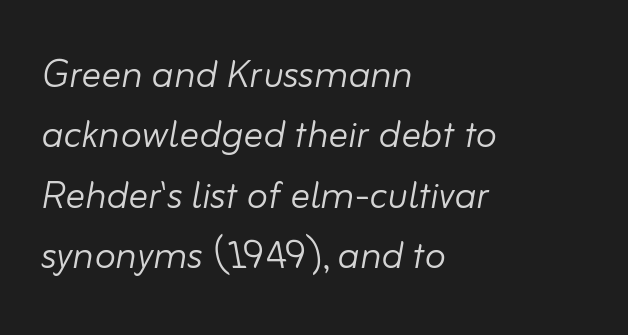
The image shows 49 px light type, italic (leaning right); set left-aligned, line spacing 1.23x, normal letter spacing, not underlined; low stroke contrast and a small x-height.
